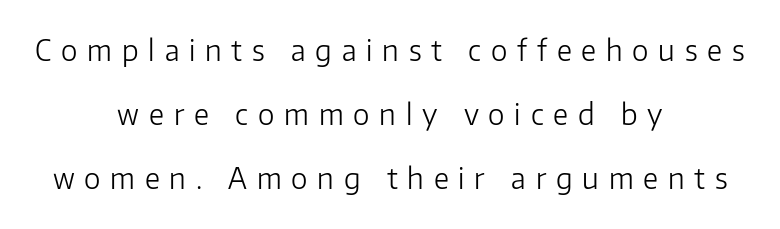
A typesetter would call this proportional, since set widths differ per character. The designer dialed line spacing up above the default. Are there feet on the stems? There aren't — it's a sans. No italicization has been applied; the sample stays upright. Display-style spreading of the glyphs; the letterfit is very open.
